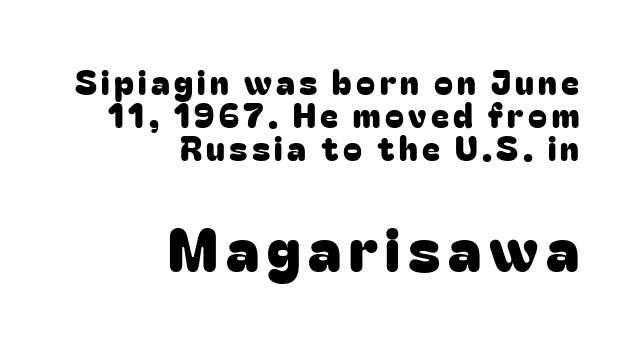
Q: Is the text italic (slanted)? A: No, it is upright.
Q: Is the typeface a serif or a sans-serif typeface? A: Sans-serif.
Q: Is the text underlined? A: No.
Q: How is the paragraph aligned? A: Right-aligned.
Q: Is the spacing between lines tight, normal or loose? A: Tight.
Q: Which block of text is set in a larger size, the first (top) or the second (bottom)? A: The second (bottom) one.
Q: Width (condensed, normal, or wide)? A: Normal.
Q: Stroke contrast? A: Low.
Q: x-height? A: Medium.
Q: Monospaced? A: No.
